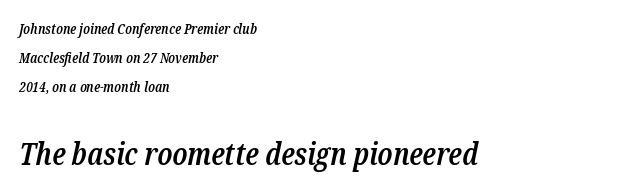
Quick note: underline off. Think of a printed novel: that variable character pitch is what you see here. Small over large — that's the arrangement of the two blocks here. On the weight axis this lands at semibold, roughly 600. Is the type slanted? Yes — the strokes lean at a clear angle.
